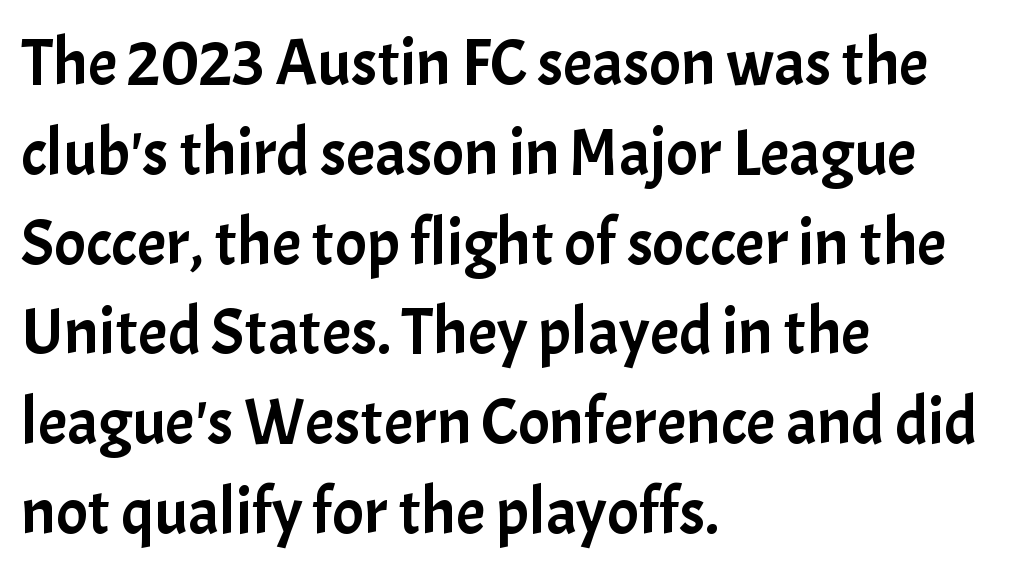
Looks like regular typesetting: each glyph gets only the width it needs. Tracking here is standard; glyphs follow each other at the usual distance. Line spacing here is normal. Note: no serifs on the glyphs.
